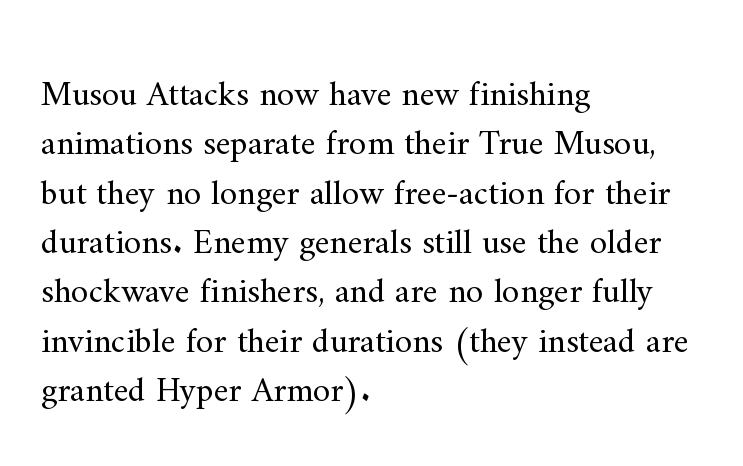
The image shows 35 px regular-weight serif type, upright; set left-aligned, normal line spacing (1.41x), normal letter spacing, not underlined; medium stroke contrast and a small x-height.
